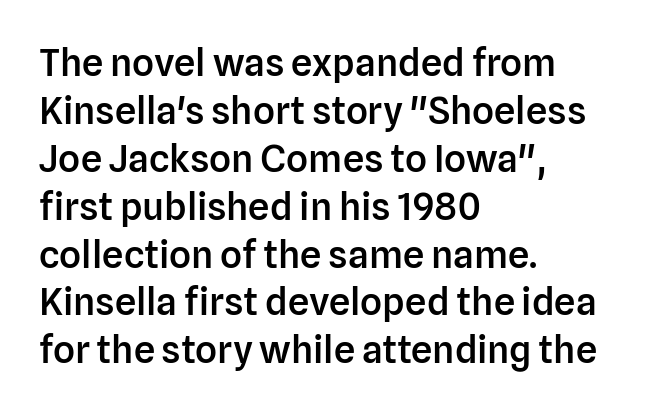
The image shows 38 px semibold sans-serif type, upright; set left-aligned, normal line spacing (1.26x), normal letter spacing, not underlined; low stroke contrast and a medium x-height.
